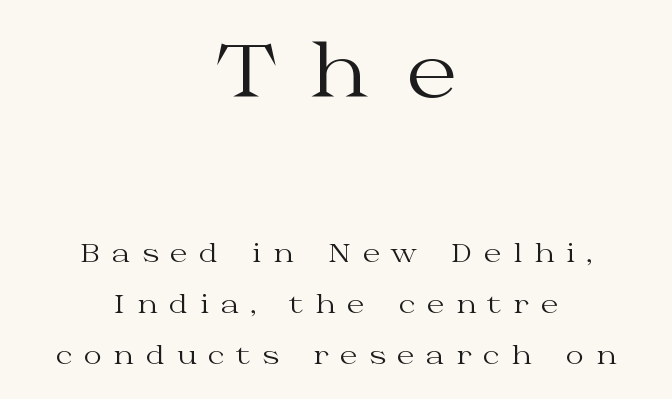
Q: Is the text bold? A: No.
Q: Is the text italic (slanted)? A: No, it is upright.
Q: Is the typeface a serif or a sans-serif typeface? A: Serif.
Q: Is the text underlined? A: No.
Q: How is the paragraph aligned? A: Centered.
Q: Is the spacing between letters normal or unusually wide? A: Unusually wide.
Q: Is the spacing between lines tight, normal or loose? A: Loose.
Q: Which block of text is set in a larger size, the first (top) or the second (bottom)? A: The first (top) one.
Q: Width (condensed, normal, or wide)? A: Wide.
Q: Stroke contrast? A: Medium.
Q: x-height? A: Medium.
Q: Monospaced? A: No.
